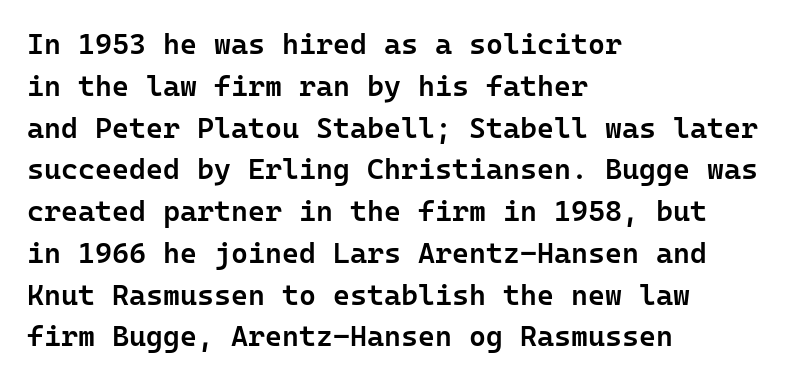
The typography opts for an upright posture over an oblique one. Descenders hang freely into open space. A somewhat darkened texture: the type is semibold rather than bold. Alignment: flush left. How would I describe the line gaps? Plain and ordinary. The rendering uses typewriter-style spacing with identical character cells.
